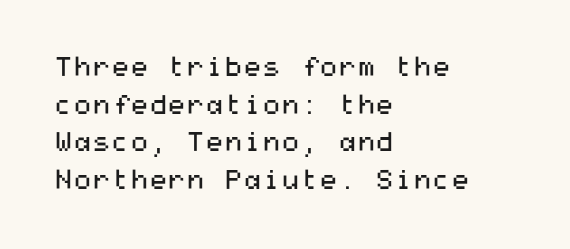
Q: Is the text bold? A: No.
Q: Is the text italic (slanted)? A: No, it is upright.
Q: Is the text underlined? A: No.
Q: How is the paragraph aligned? A: Left-aligned.
Q: Is the spacing between letters normal or unusually wide? A: Normal.
Q: Is the spacing between lines tight, normal or loose? A: Normal.
